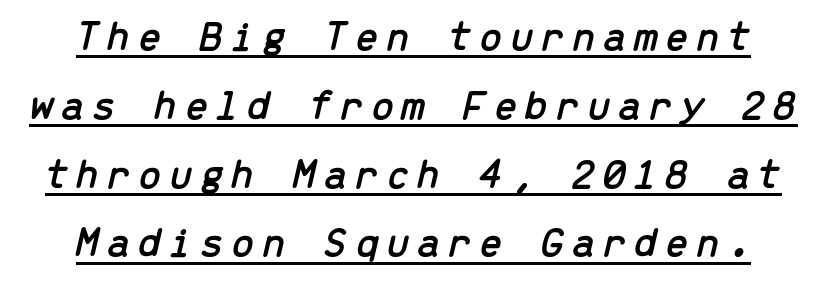
{"italic": "yes", "lean": "right", "slant_degrees": 13, "width": "normal", "stroke_contrast": "low", "x_height": "medium", "monospaced": "yes", "underline": "yes", "line_spacing": "normal", "line_spacing_ratio": 1.6, "glyph_px": 43}
